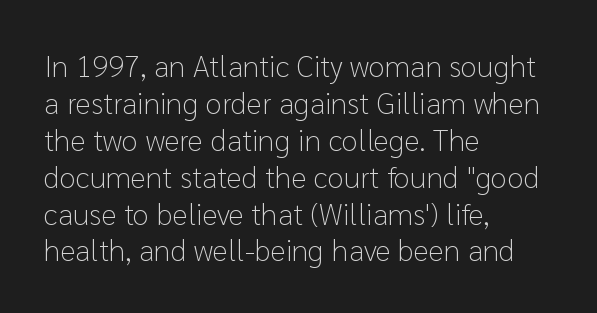
{"serif": "no", "italic": "no", "bold": "no", "weight": "light", "width": "normal", "stroke_contrast": "low", "x_height": "medium", "monospaced": "no", "underline": "no", "align": "left", "line_spacing_ratio": 1.23, "letter_spacing": "normal", "letter_spacing_em": 0.0, "glyph_px": 30}
